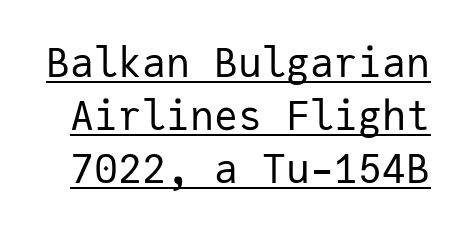
Every character here occupies the same horizontal width, giving the sample a typewriter-like rhythm. Letter spacing: default. This is sans-serif lettering, the kind often seen on screens and signage. The typography opts for an upright posture over an oblique one. Students, observe the line beneath the letters — that is underlining. In terms of leading, this rendering sits right in the middle.
